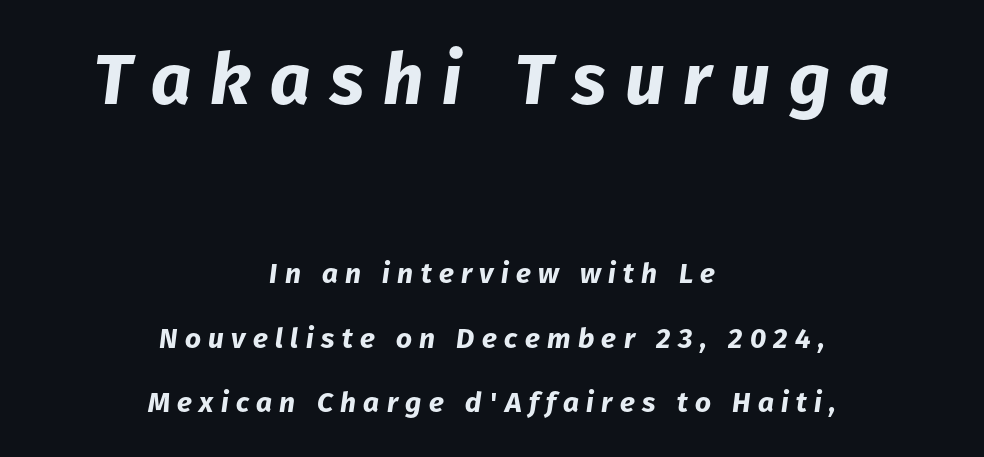
{"italic": "yes", "lean": "right", "slant_degrees": 8, "bold": "yes", "weight": "bold", "width": "normal", "stroke_contrast": "low", "x_height": "medium", "monospaced": "no", "underline": "no", "align": "center", "line_spacing": "loose", "line_spacing_ratio": 2.29, "letter_spacing": "wide", "letter_spacing_em": 0.26, "larger_block": "first", "size_ratio": 2.54, "glyph_px": 71}
